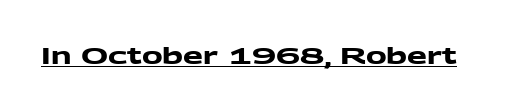
Q: Is the text bold? A: Yes.
Q: Is the text underlined? A: Yes.
Q: Is the spacing between letters normal or unusually wide? A: Normal.
